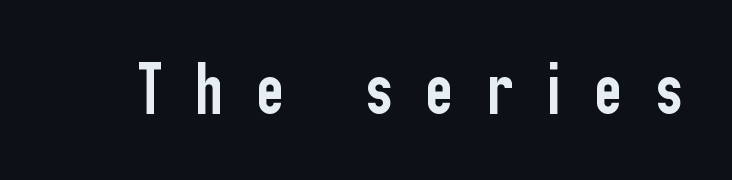
{"serif": "no", "italic": "no", "width": "condensed", "stroke_contrast": "low", "x_height": "medium", "monospaced": "no", "underline": "no", "letter_spacing": "wide", "letter_spacing_em": 0.46, "glyph_px": 74}
